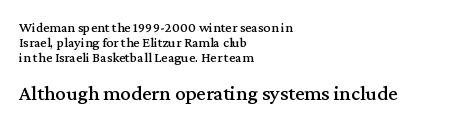
The image shows 21 px text type, upright; set left-aligned, tight line spacing (1.07x), normal letter spacing, not underlined; the second (bottom) block is 1.5x larger.
